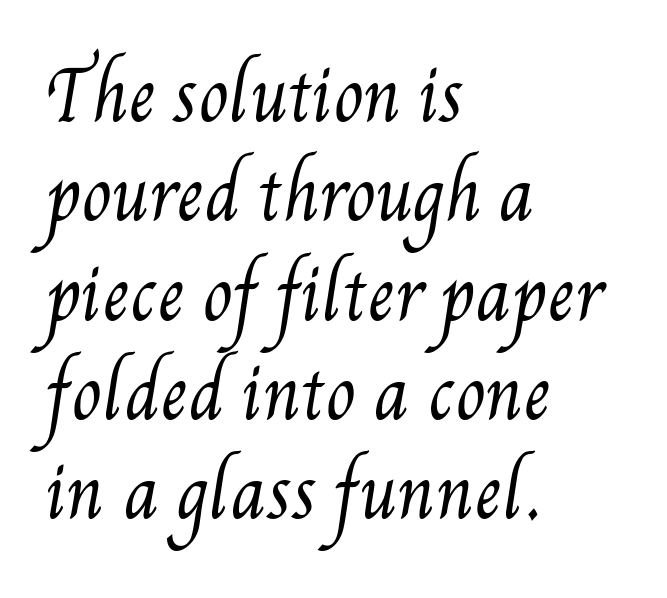
The image shows 68 px regular-weight, condensed type; set left-aligned, normal line spacing (1.46x), normal letter spacing, not underlined; medium stroke contrast and a small x-height.
